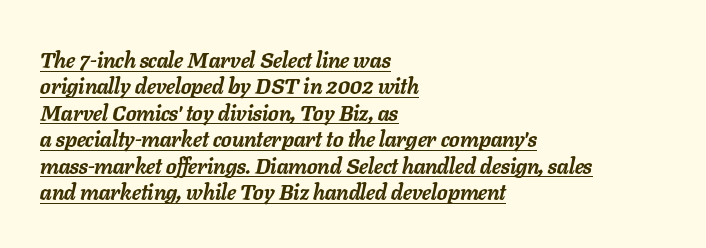
The ragged edge is on the right, which tells us the setting is flush left. A typesetter would call this zero additional tracking. Notice how thick the strokes are: this is what a full bold looks like. Emphasis is given by a line drawn under the lettering.
